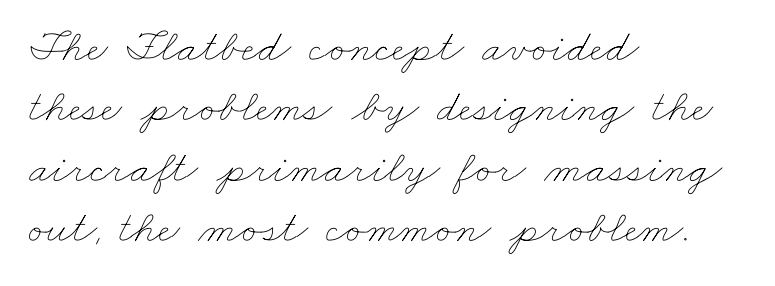
Q: Is the text bold? A: No.
Q: Is the text underlined? A: No.
Q: How is the paragraph aligned? A: Left-aligned.
Q: Is the spacing between letters normal or unusually wide? A: Normal.
Q: Is the spacing between lines tight, normal or loose? A: Normal.
Q: Width (condensed, normal, or wide)? A: Wide.
Q: Stroke contrast? A: Low.
Q: x-height? A: Small.
Q: Monospaced? A: No.
